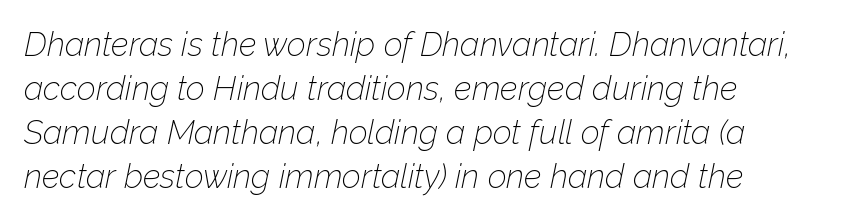
{"italic": "yes", "lean": "right", "slant_degrees": 12, "bold": "no", "weight": "thin", "width": "normal", "stroke_contrast": "low", "x_height": "medium", "monospaced": "no", "underline": "no", "align": "left", "line_spacing": "normal", "line_spacing_ratio": 1.33, "letter_spacing": "normal", "letter_spacing_em": 0.0, "glyph_px": 33}
